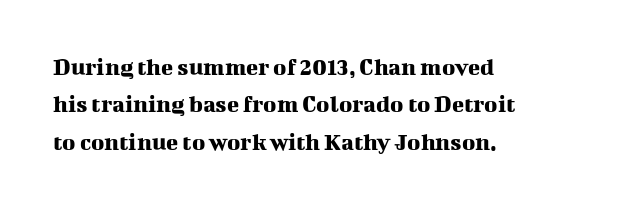
Q: Is the text italic (slanted)? A: No, it is upright.
Q: Is the text underlined? A: No.
Q: How is the paragraph aligned? A: Left-aligned.
Q: Is the spacing between letters normal or unusually wide? A: Normal.
Q: Is the spacing between lines tight, normal or loose? A: Normal.
